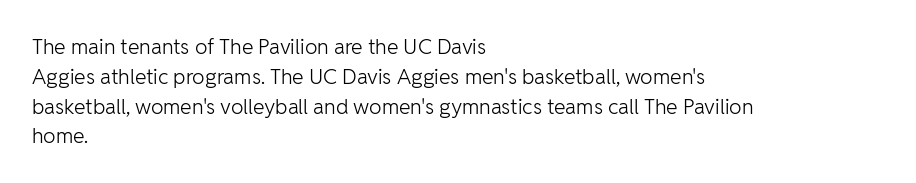
{"italic": "no", "bold": "no", "underline": "no", "align": "left", "line_spacing": "normal", "line_spacing_ratio": 1.42, "letter_spacing": "normal", "letter_spacing_em": 0.0, "glyph_px": 21}
